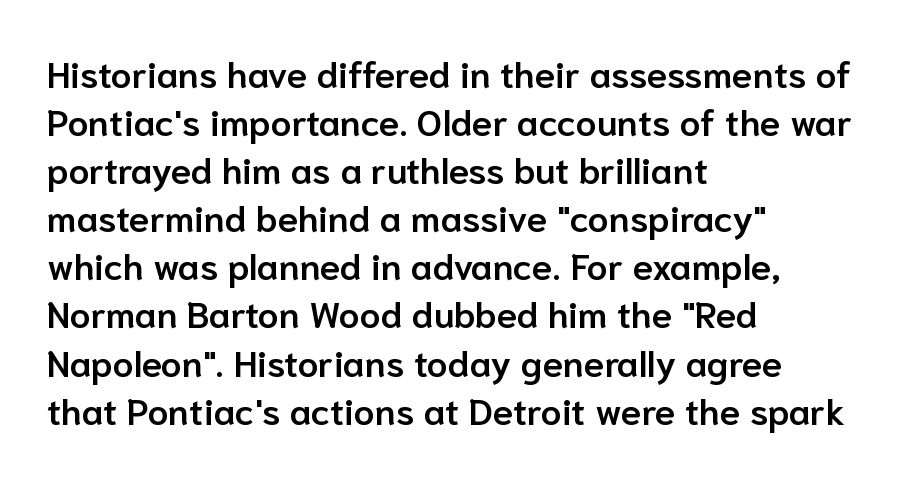
{"serif": "no", "italic": "no", "bold": "semi", "weight": "semibold", "width": "normal", "stroke_contrast": "low", "x_height": "medium", "monospaced": "no", "underline": "no", "align": "left", "line_spacing": "normal", "line_spacing_ratio": 1.3, "letter_spacing": "normal", "letter_spacing_em": 0.0, "glyph_px": 37}
